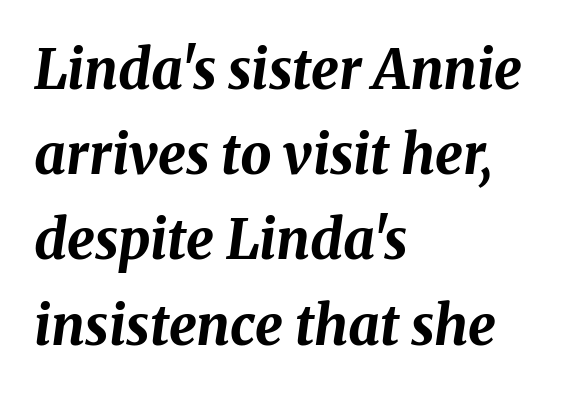
This is oblique type, the kind used for emphasis or titles. These lines are rendered in a variable-pitch font. The line-height multiplier appears to be the usual default. Caption: bold face, heavy strokes. The foot of each line stays bare and open. One-word summary of the alignment: left.
